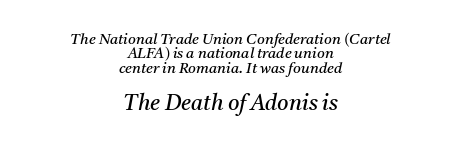
{"italic": "yes", "lean": "right", "slant_degrees": 11, "bold": "no", "underline": "no", "align": "center", "line_spacing": "tight", "line_spacing_ratio": 0.96, "letter_spacing": "normal", "letter_spacing_em": 0.0, "larger_block": "second", "size_ratio": 1.47, "glyph_px": 22}
